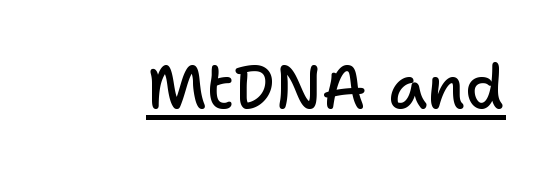
The image shows 61 px semibold sans-serif type, upright; set normal letter spacing, underlined; low stroke contrast and a medium x-height.
